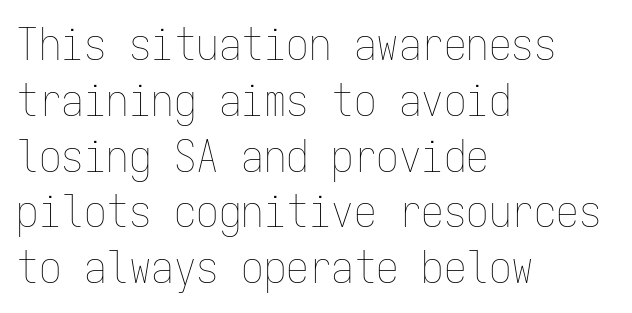
Q: Is the text bold? A: No.
Q: Is the text italic (slanted)? A: No, it is upright.
Q: Is the text underlined? A: No.
Q: How is the paragraph aligned? A: Left-aligned.
Q: Is the spacing between letters normal or unusually wide? A: Normal.
Q: Width (condensed, normal, or wide)? A: Condensed.
Q: Stroke contrast? A: Low.
Q: x-height? A: Medium.
Q: Monospaced? A: Yes.
